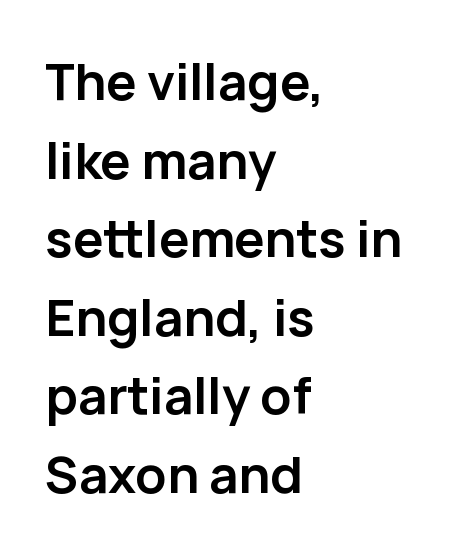
Q: Is the text bold? A: Yes.
Q: Is the text italic (slanted)? A: No, it is upright.
Q: Is the typeface a serif or a sans-serif typeface? A: Sans-serif.
Q: Is the text underlined? A: No.
Q: How is the paragraph aligned? A: Left-aligned.
Q: Is the spacing between letters normal or unusually wide? A: Normal.
Q: Is the spacing between lines tight, normal or loose? A: Normal.
Q: Width (condensed, normal, or wide)? A: Normal.
Q: Stroke contrast? A: Low.
Q: x-height? A: Medium.
Q: Monospaced? A: No.
